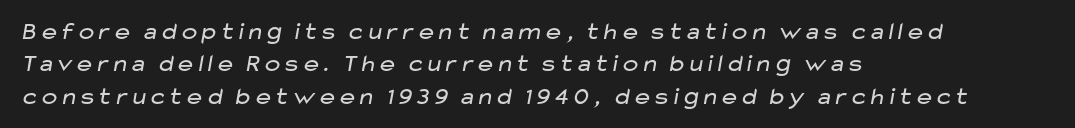
Q: Is the text bold? A: No.
Q: Is the text underlined? A: No.
Q: How is the paragraph aligned? A: Left-aligned.
Q: Is the spacing between letters normal or unusually wide? A: Normal.
Q: Is the spacing between lines tight, normal or loose? A: Normal.
